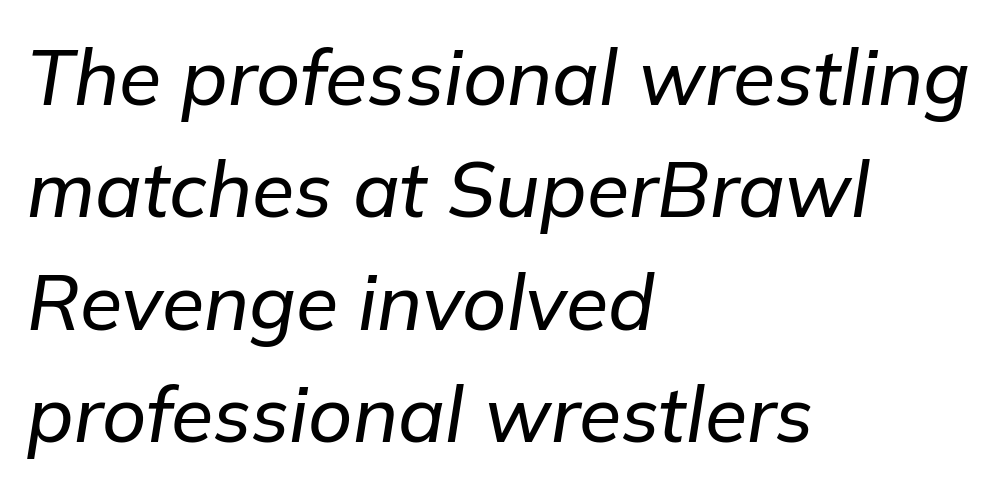
The specimen omits any rule beneath the text block's lines. The rendering uses natural spacing where letterforms have individual widths. The gaps between neighbouring characters are ordinary and unremarkable. What's the leading like? Ordinary, nothing unusual. The paragraph has a hard left edge and a soft right edge. This sample uses an oblique cut, with every glyph tilted off the vertical.
